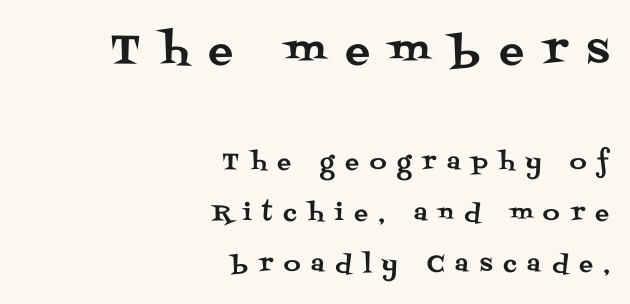
The image shows 41 px serif type, upright; set right-aligned, loose line spacing (2.22x), unusually wide letter spacing (+0.48 em), not underlined; the first (top) block is 1.78x larger; medium stroke contrast and a large x-height.
